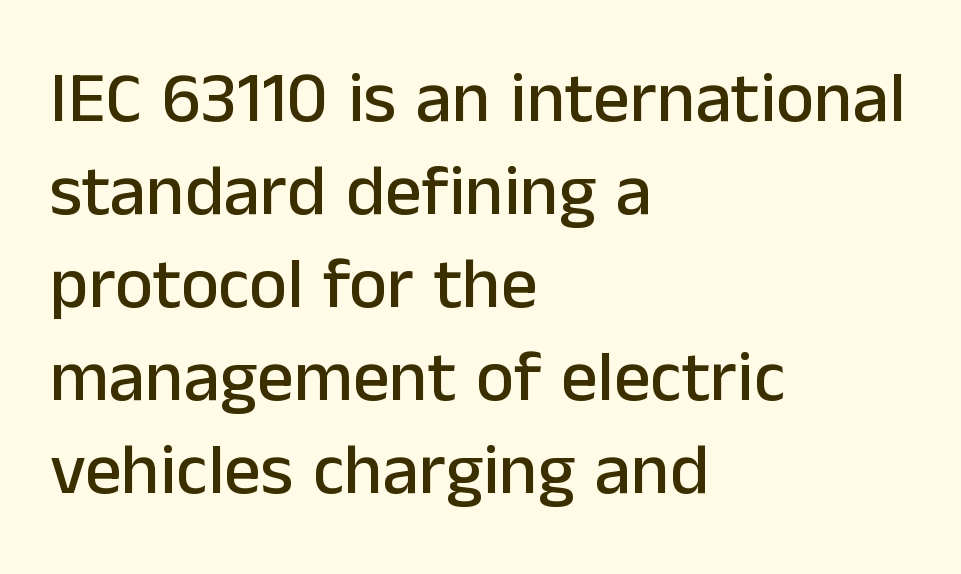
Q: Is the text italic (slanted)? A: No, it is upright.
Q: Is the typeface a serif or a sans-serif typeface? A: Sans-serif.
Q: Is the text underlined? A: No.
Q: How is the paragraph aligned? A: Left-aligned.
Q: Is the spacing between letters normal or unusually wide? A: Normal.
Q: Is the spacing between lines tight, normal or loose? A: Normal.
Q: Width (condensed, normal, or wide)? A: Normal.
Q: Stroke contrast? A: Low.
Q: x-height? A: Medium.
Q: Monospaced? A: No.
